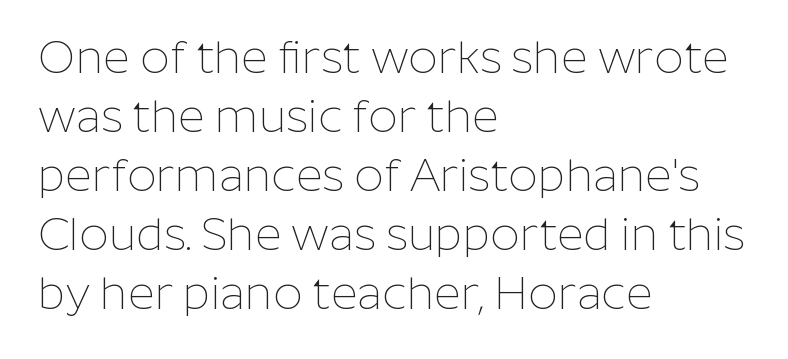
Q: Is the text bold? A: No.
Q: Is the text italic (slanted)? A: No, it is upright.
Q: Is the typeface a serif or a sans-serif typeface? A: Sans-serif.
Q: Is the text underlined? A: No.
Q: How is the paragraph aligned? A: Left-aligned.
Q: Is the spacing between letters normal or unusually wide? A: Normal.
Q: Is the spacing between lines tight, normal or loose? A: Normal.
Q: Width (condensed, normal, or wide)? A: Normal.
Q: Stroke contrast? A: Low.
Q: x-height? A: Medium.
Q: Monospaced? A: No.
